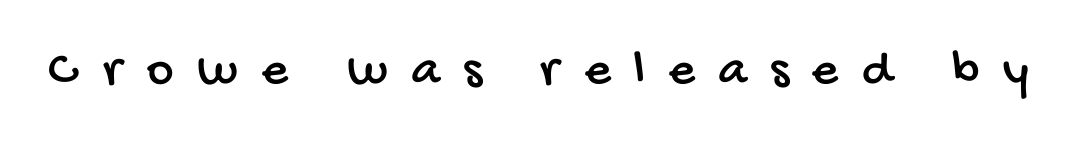
The image shows 51 px condensed sans-serif type; set unusually wide letter spacing (+0.46 em), not underlined; low stroke contrast and a large x-height.
